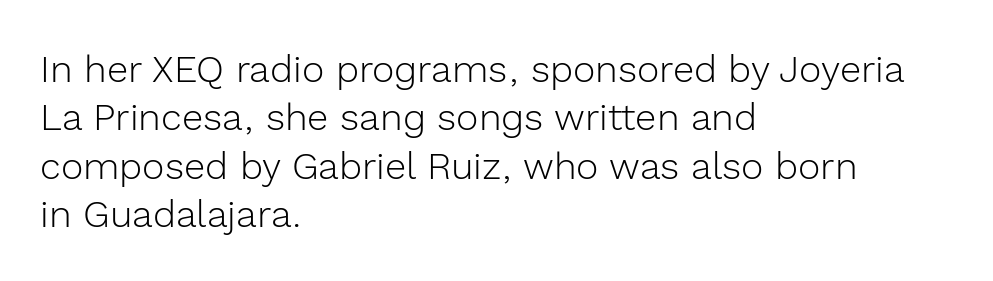
Font category for this specimen: sans-serif. The letters stand upright; this is a roman face. Here the designer chose a conventional face with non-uniform glyph widths. The compositor pushed each line to the left boundary. Plain, unruled lines of type. Is the letter spacing exaggerated? No — it looks like the ordinary default.
